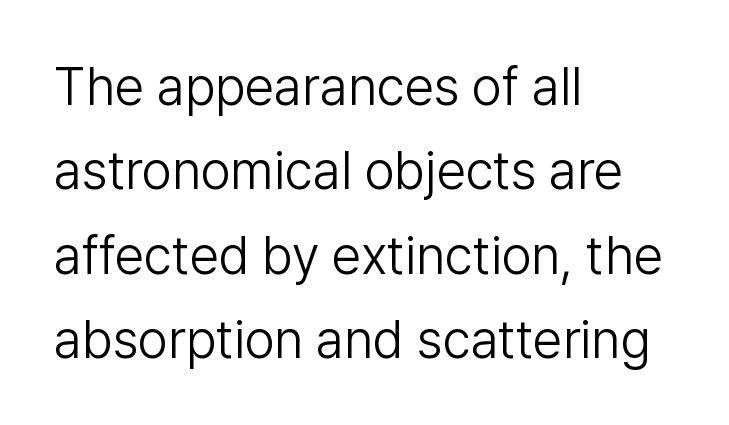
Q: Is the text bold? A: No.
Q: Is the text italic (slanted)? A: No, it is upright.
Q: Is the typeface a serif or a sans-serif typeface? A: Sans-serif.
Q: Is the text underlined? A: No.
Q: How is the paragraph aligned? A: Left-aligned.
Q: Is the spacing between letters normal or unusually wide? A: Normal.
Q: Is the spacing between lines tight, normal or loose? A: Normal.
Q: Width (condensed, normal, or wide)? A: Normal.
Q: Stroke contrast? A: Low.
Q: x-height? A: Medium.
Q: Monospaced? A: No.
